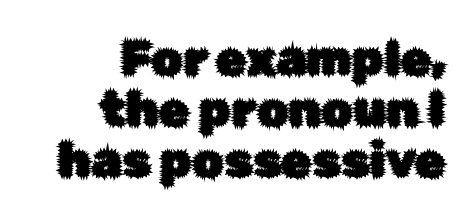
The image shows 49 px sans-serif type, upright; set right-aligned, tight line spacing (1.04x), normal letter spacing, not underlined; low stroke contrast and a medium x-height.
